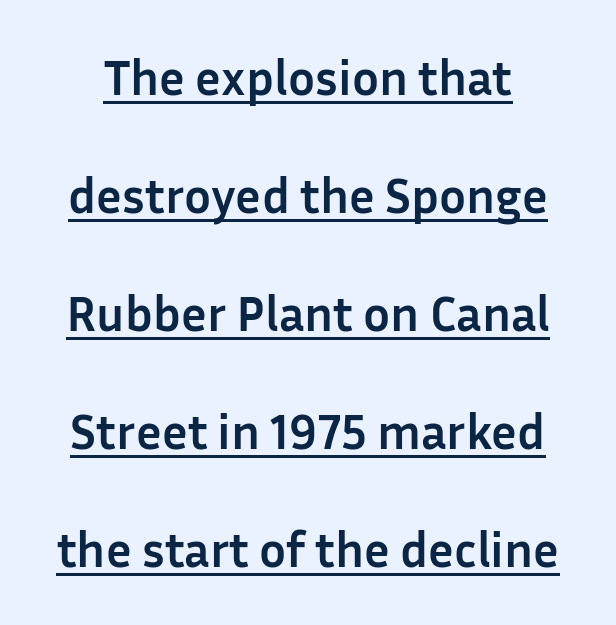
I'd call this a sans setting — the letters go barefoot. Nobody touched the tracking dial on this one. The face used here is proportionally spaced, like ordinary book or web type. Whoever set this chose breathing room over compactness in the vertical rhythm. Is the type bold? Yes — the strokes are clearly thick and heavy.
